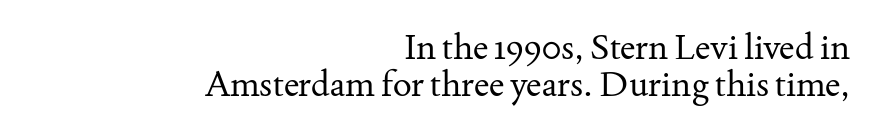
Q: Is the text bold? A: No.
Q: Is the text italic (slanted)? A: No, it is upright.
Q: Is the typeface a serif or a sans-serif typeface? A: Serif.
Q: Is the text underlined? A: No.
Q: How is the paragraph aligned? A: Right-aligned.
Q: Is the spacing between letters normal or unusually wide? A: Normal.
Q: Is the spacing between lines tight, normal or loose? A: Tight.
Q: Width (condensed, normal, or wide)? A: Normal.
Q: Stroke contrast? A: Medium.
Q: x-height? A: Small.
Q: Monospaced? A: No.
